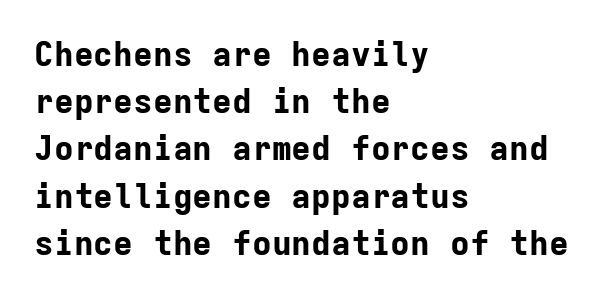
Q: Is the text bold? A: Yes.
Q: Is the text italic (slanted)? A: No, it is upright.
Q: Is the typeface a serif or a sans-serif typeface? A: Sans-serif.
Q: Is the text underlined? A: No.
Q: How is the paragraph aligned? A: Left-aligned.
Q: Is the spacing between letters normal or unusually wide? A: Normal.
Q: Is the spacing between lines tight, normal or loose? A: Normal.
Q: Width (condensed, normal, or wide)? A: Normal.
Q: Stroke contrast? A: Low.
Q: x-height? A: Medium.
Q: Monospaced? A: Yes.
